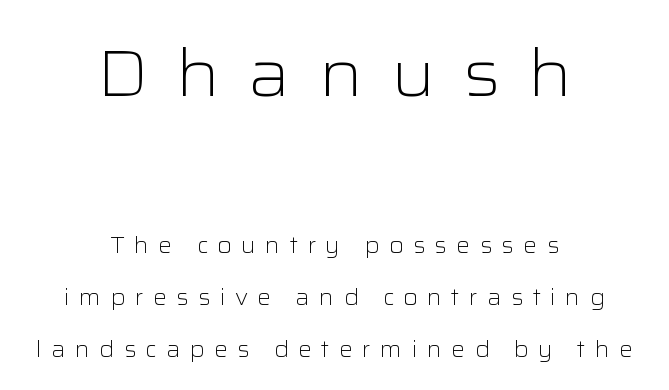
The emphasis by scale lands on block number one, above. If you folded the block vertically in half, each line would mirror itself in length. Nobody drew a line under any word here. Nope, not italic — everything's standing straight.
